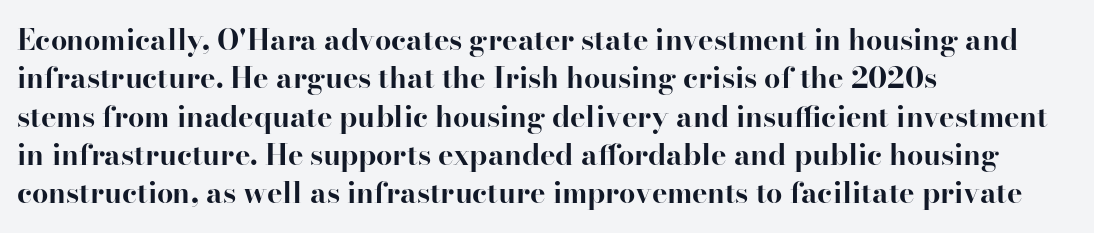
The image shows 29 px bold serif type, upright; set left-aligned, normal line spacing (1.32x), normal letter spacing, not underlined; high stroke contrast and a small x-height.
